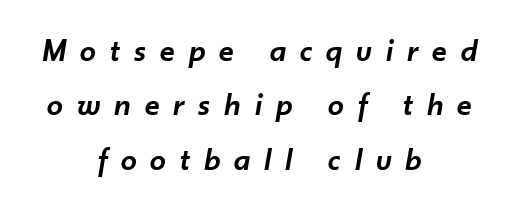
Casual observation: everything's sitting right in the middle. The glyphs look as if they've been sheared to an angle. Weight check: semibold — heavier than regular, not quite bold. The foot of each line stays bare and open. Note the varied advance widths — an 'i' is clearly narrower than an 'm'.
